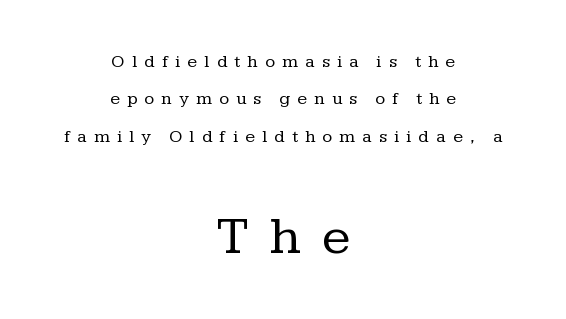
The image shows 53 px regular-weight serif type, upright; set centered, loose line spacing (2.08x), unusually wide letter spacing (+0.4 em), not underlined; the second (bottom) block is 2.94x larger; low stroke contrast and a medium x-height.
